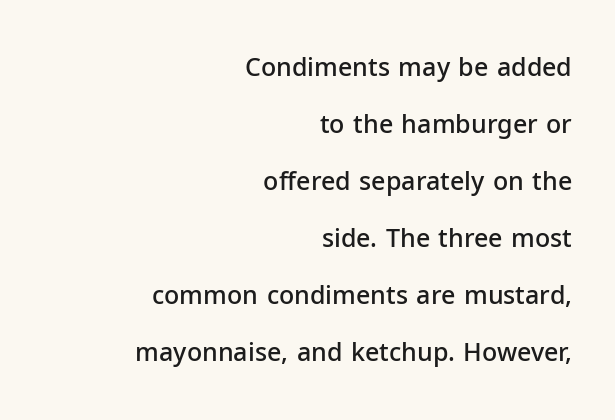
The image shows 25 px text type, upright; set right-aligned, loose line spacing (2.28x), normal letter spacing, not underlined.
